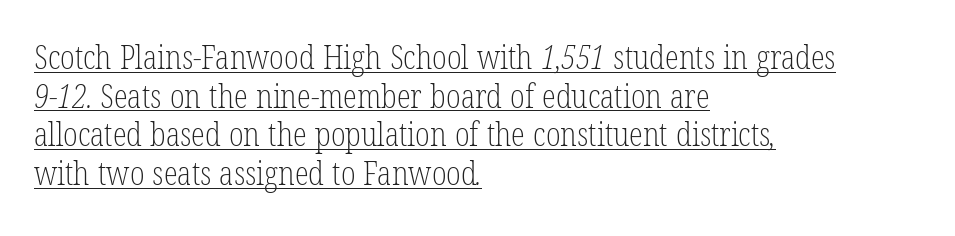
{"serif": "yes", "bold": "no", "weight": "light", "width": "condensed", "stroke_contrast": "low", "x_height": "medium", "monospaced": "no", "underline": "yes", "align": "left", "line_spacing_ratio": 1.21, "letter_spacing": "normal", "letter_spacing_em": 0.0, "glyph_px": 32}
